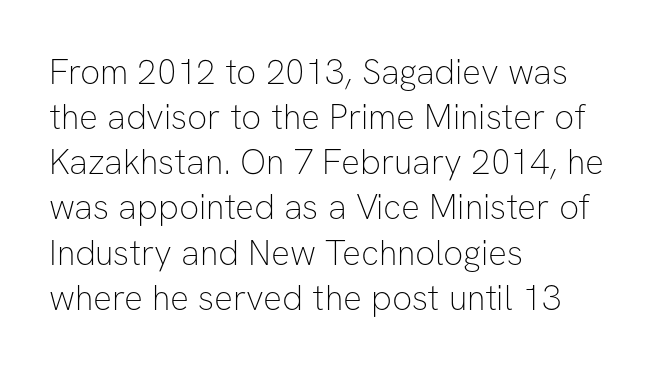
Character widths vary here, with narrow letters taking less room than wide ones. The lines sit at an ordinary, default distance from one another. Beneath every word, the page is bare. No letter is thick-stroked: the sample isn't bold.
